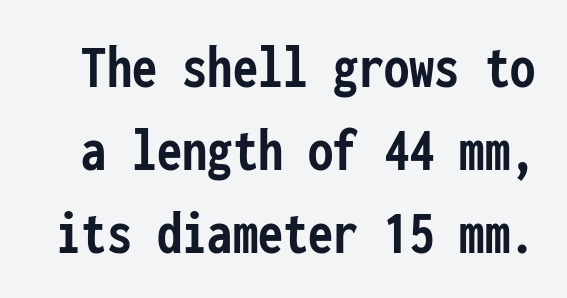
Q: Is the text bold? A: Yes.
Q: Is the text italic (slanted)? A: No, it is upright.
Q: Is the typeface a serif or a sans-serif typeface? A: Sans-serif.
Q: Is the text underlined? A: No.
Q: Is the spacing between letters normal or unusually wide? A: Normal.
Q: Is the spacing between lines tight, normal or loose? A: Normal.
Q: Width (condensed, normal, or wide)? A: Condensed.
Q: Stroke contrast? A: Low.
Q: x-height? A: Medium.
Q: Monospaced? A: Yes.
